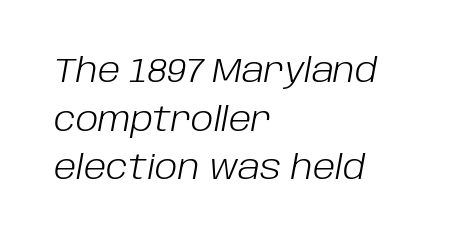
{"italic": "yes", "lean": "right", "slant_degrees": 10, "bold": "no", "weight": "light", "width": "normal", "stroke_contrast": "low", "x_height": "large", "monospaced": "no", "underline": "no", "align": "left", "line_spacing": "normal", "line_spacing_ratio": 1.43, "letter_spacing": "normal", "letter_spacing_em": 0.0, "glyph_px": 34}
